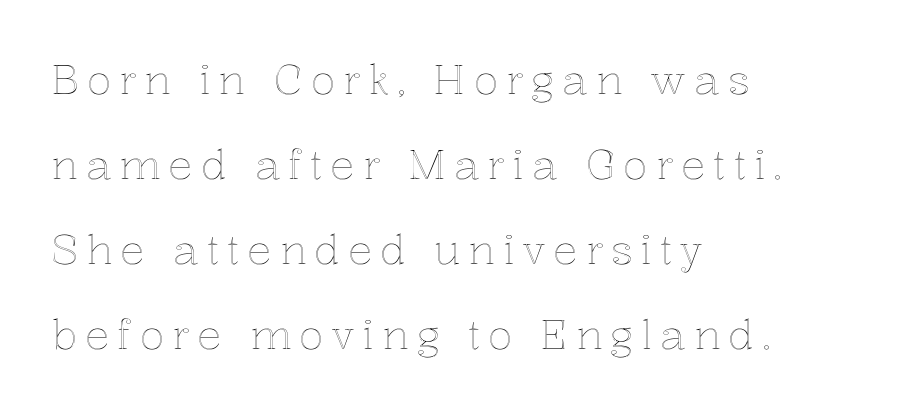
Summary of vertical rhythm: relaxed, with wide interline spacing. Short and long lines alike share a common starting point at left. This is roman type, the default non-slanted kind. Think of a printed novel: that variable character pitch is what you see here.
